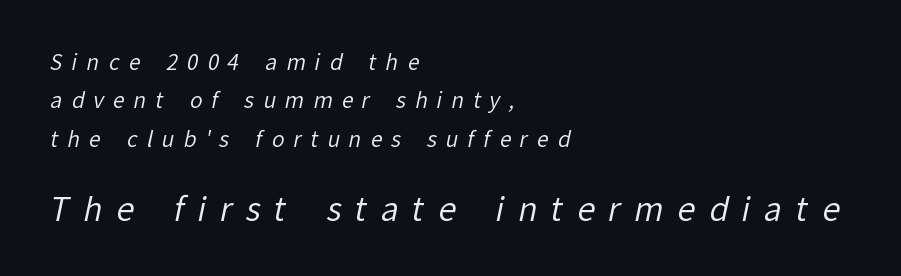
Q: Is the text bold? A: No.
Q: Is the typeface a serif or a sans-serif typeface? A: Sans-serif.
Q: Is the text underlined? A: No.
Q: How is the paragraph aligned? A: Left-aligned.
Q: Is the spacing between letters normal or unusually wide? A: Unusually wide.
Q: Which block of text is set in a larger size, the first (top) or the second (bottom)? A: The second (bottom) one.
Q: Width (condensed, normal, or wide)? A: Normal.
Q: Stroke contrast? A: Low.
Q: x-height? A: Medium.
Q: Monospaced? A: No.
